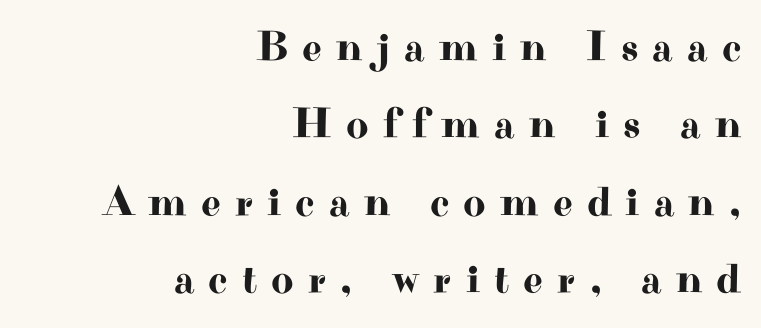
Q: Is the text italic (slanted)? A: No, it is upright.
Q: Is the typeface a serif or a sans-serif typeface? A: Serif.
Q: Is the text underlined? A: No.
Q: How is the paragraph aligned? A: Right-aligned.
Q: Is the spacing between letters normal or unusually wide? A: Unusually wide.
Q: Width (condensed, normal, or wide)? A: Wide.
Q: Stroke contrast? A: High.
Q: x-height? A: Small.
Q: Monospaced? A: No.
